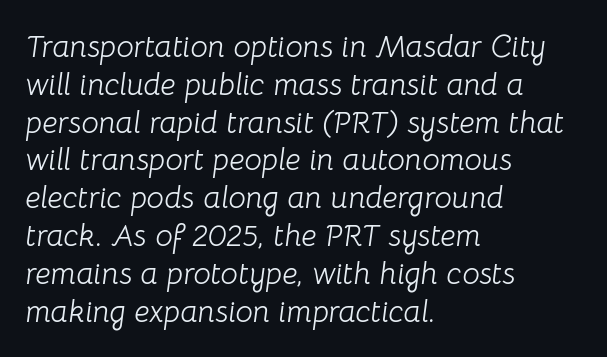
Q: Is the text bold? A: No.
Q: Is the text italic (slanted)? A: Yes, it leans right by about 8 degrees.
Q: Is the text underlined? A: No.
Q: How is the paragraph aligned? A: Left-aligned.
Q: Is the spacing between letters normal or unusually wide? A: Normal.
Q: Width (condensed, normal, or wide)? A: Normal.
Q: Stroke contrast? A: Low.
Q: x-height? A: Medium.
Q: Monospaced? A: No.
